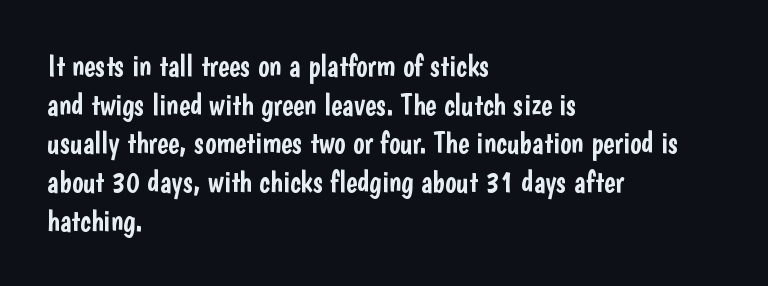
The image shows 30 px condensed sans-serif type, upright; set left-aligned, normal line spacing (1.29x), normal letter spacing, not underlined; low stroke contrast and a medium x-height.
